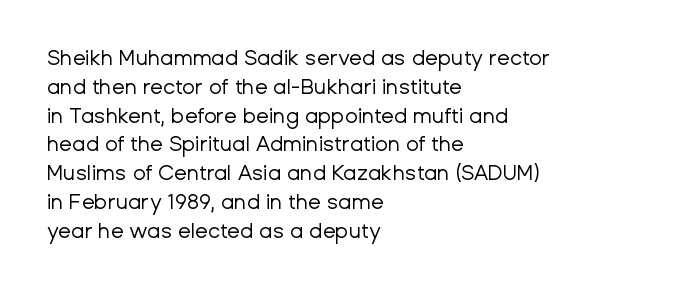
The image shows 21 px text type, upright; set left-aligned, normal line spacing (1.37x), normal letter spacing, not underlined.
